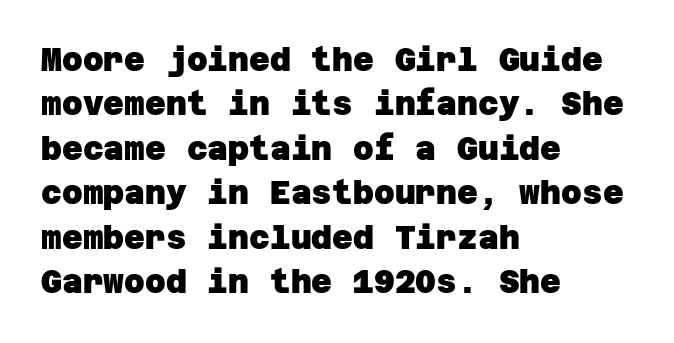
{"serif": "no", "bold": "yes", "weight": "heavy", "width": "normal", "stroke_contrast": "low", "x_height": "large", "underline": "no", "align": "left", "line_spacing": "normal", "line_spacing_ratio": 1.39, "letter_spacing": "normal", "letter_spacing_em": 0.0, "glyph_px": 32}
